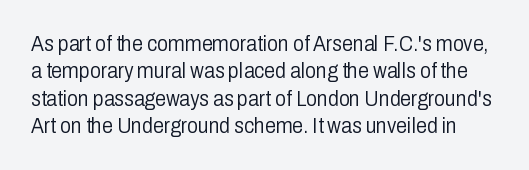
Q: Is the text bold? A: No.
Q: Is the text italic (slanted)? A: No, it is upright.
Q: Is the text underlined? A: No.
Q: Is the spacing between letters normal or unusually wide? A: Normal.
Q: Is the spacing between lines tight, normal or loose? A: Normal.
